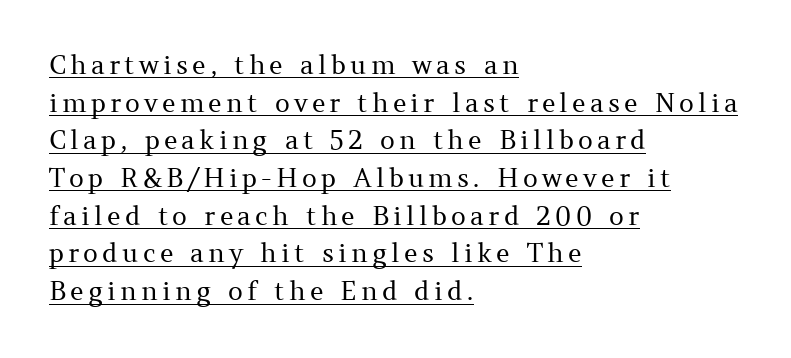
The image shows 26 px text type, upright; set left-aligned, normal line spacing (1.45x), underlined.
